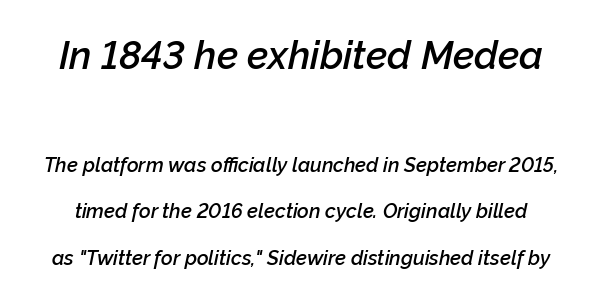
Q: Is the text bold? A: Semi-bold.
Q: Is the text italic (slanted)? A: Yes, it leans right by about 12 degrees.
Q: Is the text underlined? A: No.
Q: Is the spacing between letters normal or unusually wide? A: Normal.
Q: Is the spacing between lines tight, normal or loose? A: Loose.
Q: Which block of text is set in a larger size, the first (top) or the second (bottom)? A: The first (top) one.
Q: Width (condensed, normal, or wide)? A: Normal.
Q: Stroke contrast? A: Low.
Q: x-height? A: Medium.
Q: Monospaced? A: No.
